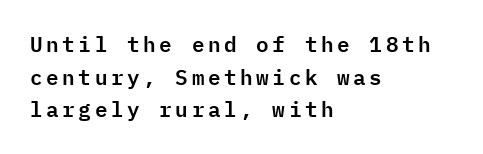
Interline gaps are of average width in this sample. Is there any slant? The stems are plumb. The rag falls on the right side of this text block. Quick note: underline off.
